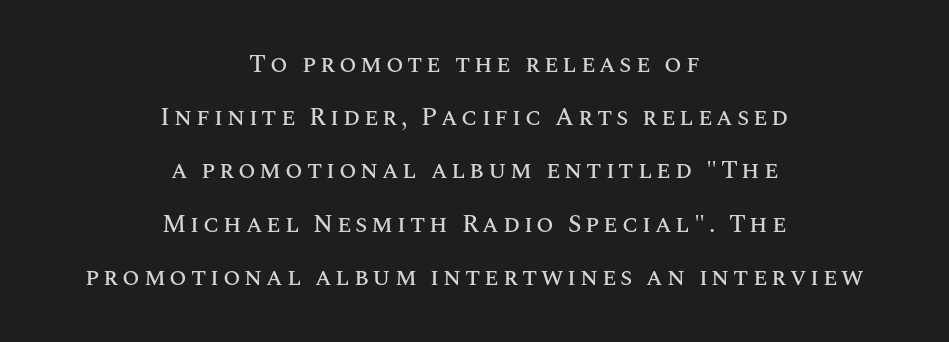
The image shows 25 px text type, upright; set centered, loose line spacing (2.13x), not underlined.
